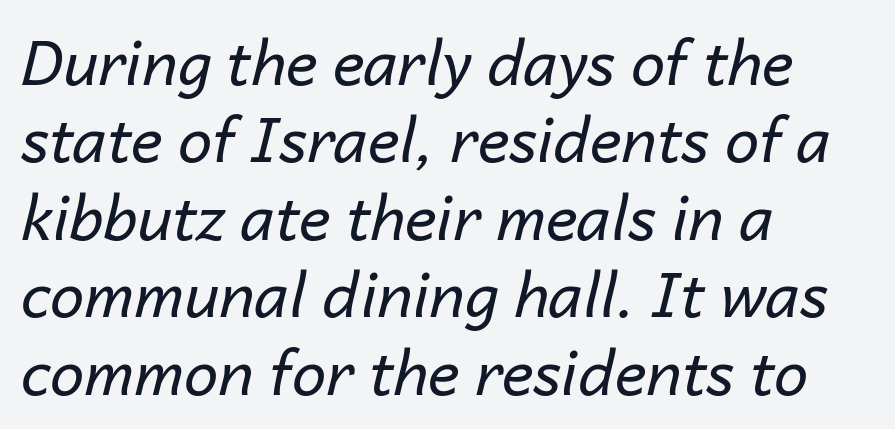
Q: Is the text bold? A: No.
Q: Is the text italic (slanted)? A: Yes, it leans right by about 14 degrees.
Q: Is the text underlined? A: No.
Q: How is the paragraph aligned? A: Left-aligned.
Q: Is the spacing between letters normal or unusually wide? A: Normal.
Q: Is the spacing between lines tight, normal or loose? A: Normal.
Q: Width (condensed, normal, or wide)? A: Normal.
Q: Stroke contrast? A: Low.
Q: x-height? A: Medium.
Q: Monospaced? A: No.
